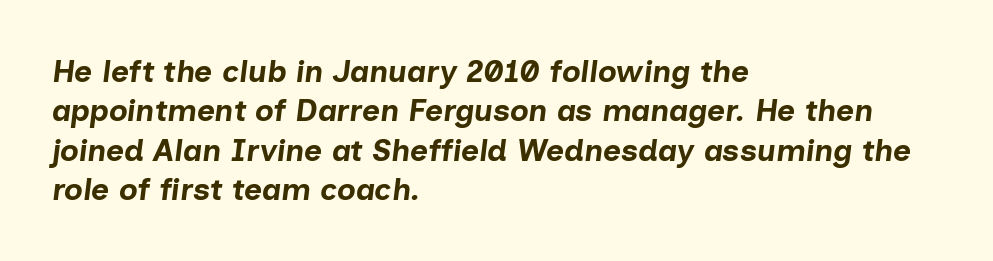
Q: Is the text bold? A: Yes.
Q: Is the text italic (slanted)? A: Yes, it leans right by about 7 degrees.
Q: Is the text underlined? A: No.
Q: How is the paragraph aligned? A: Left-aligned.
Q: Is the spacing between letters normal or unusually wide? A: Normal.
Q: Is the spacing between lines tight, normal or loose? A: Normal.
Q: Width (condensed, normal, or wide)? A: Normal.
Q: Stroke contrast? A: Low.
Q: x-height? A: Medium.
Q: Monospaced? A: No.
